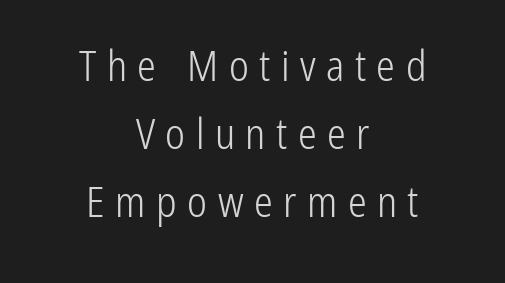
The image shows 42 px light, condensed sans-serif type, upright; set centered, normal line spacing (1.62x), unusually wide letter spacing (+0.25 em), not underlined; low stroke contrast and a medium x-height.
